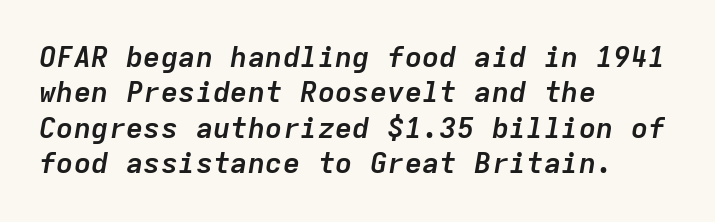
Descenders hang freely into open space. How heavy is the stroke? Heavy — this is a bold. No extra tracking has been applied to these lines. The whole block is typeset with a tilt.
